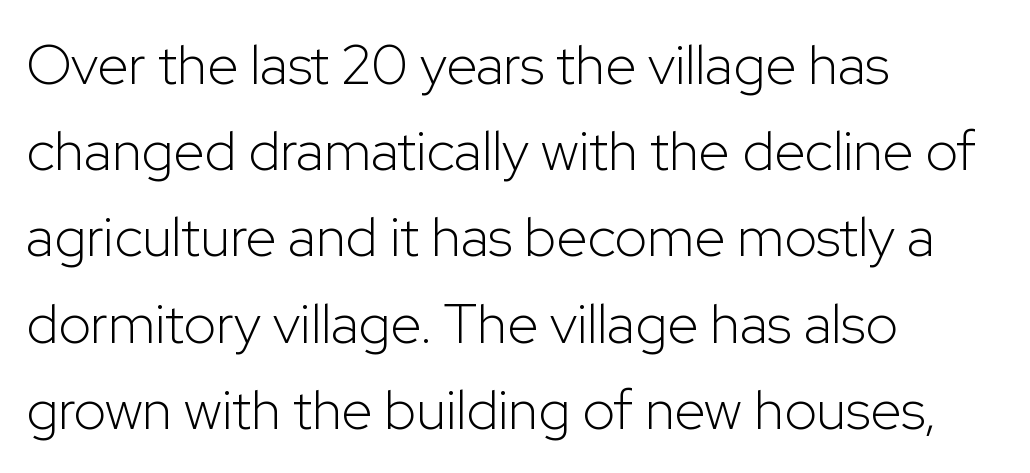
The image shows 56 px light sans-serif type, upright; set left-aligned, normal line spacing (1.54x), normal letter spacing, not underlined; low stroke contrast and a medium x-height.
